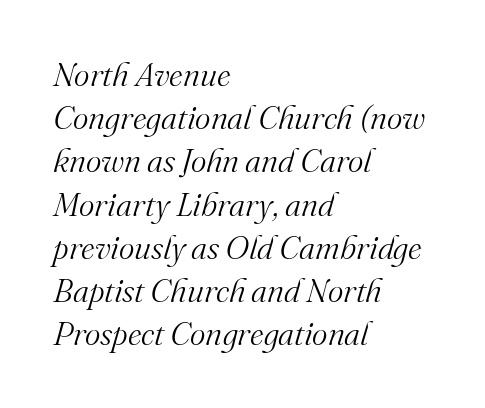
{"serif": "yes", "italic": "yes", "lean": "right", "slant_degrees": 16, "bold": "no", "weight": "light", "width": "normal", "stroke_contrast": "medium", "x_height": "small", "monospaced": "no", "underline": "no", "align": "left", "line_spacing": "normal", "line_spacing_ratio": 1.31, "letter_spacing": "normal", "letter_spacing_em": 0.0, "glyph_px": 33}
